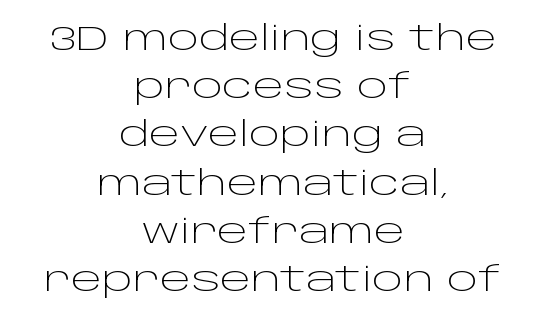
{"serif": "no", "italic": "no", "bold": "no", "weight": "light", "width": "wide", "stroke_contrast": "low", "x_height": "large", "monospaced": "no", "underline": "no", "align": "center", "line_spacing": "normal", "line_spacing_ratio": 1.46, "letter_spacing": "normal", "letter_spacing_em": 0.0, "glyph_px": 33}
